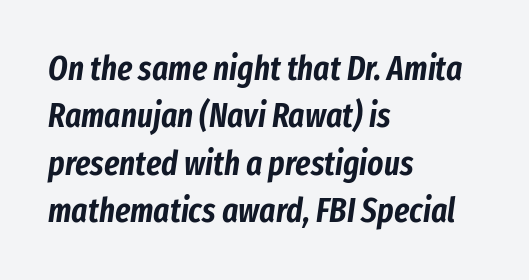
The letters advance in unequal steps, a hallmark of proportional type. The setting favours the left margin, as ordinary paragraphs usually do. The horizontal fit of the characters is conventional and even. Any mark beneath the type? The region is blank. Slant detected: the letters are inclined.
